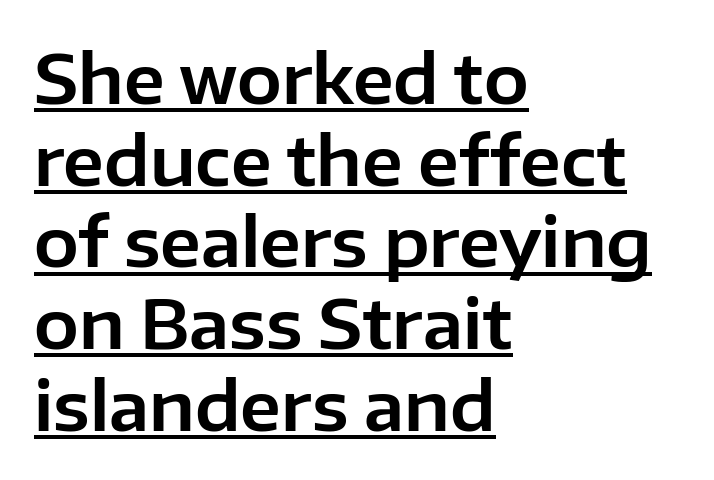
Q: Is the text italic (slanted)? A: No, it is upright.
Q: Is the typeface a serif or a sans-serif typeface? A: Sans-serif.
Q: Is the text underlined? A: Yes.
Q: How is the paragraph aligned? A: Left-aligned.
Q: Is the spacing between letters normal or unusually wide? A: Normal.
Q: Width (condensed, normal, or wide)? A: Normal.
Q: Stroke contrast? A: Low.
Q: x-height? A: Medium.
Q: Monospaced? A: No.
